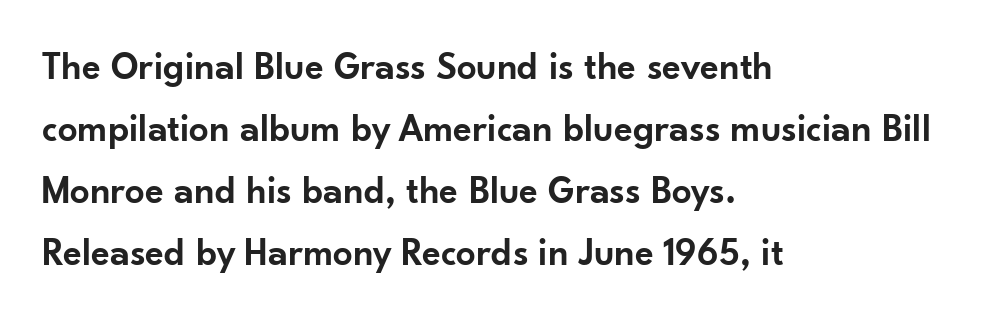
{"serif": "no", "italic": "no", "bold": "semi", "weight": "semibold", "width": "normal", "stroke_contrast": "low", "x_height": "small", "monospaced": "no", "underline": "no", "align": "left", "line_spacing": "normal", "line_spacing_ratio": 1.59, "letter_spacing": "normal", "letter_spacing_em": 0.0, "glyph_px": 39}
